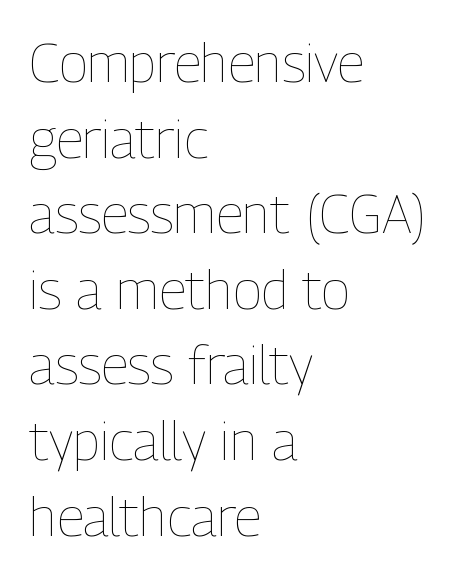
{"italic": "no", "bold": "no", "weight": "thin", "width": "condensed", "stroke_contrast": "low", "x_height": "medium", "monospaced": "no", "underline": "no", "align": "left", "line_spacing": "normal", "line_spacing_ratio": 1.4, "letter_spacing": "normal", "letter_spacing_em": 0.0, "glyph_px": 54}
